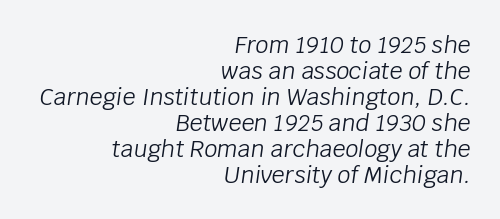
{"italic": "yes", "lean": "right", "slant_degrees": 8, "bold": "no", "underline": "no", "align": "right", "line_spacing": "tight", "line_spacing_ratio": 1.13, "letter_spacing": "normal", "letter_spacing_em": 0.0, "glyph_px": 23}
